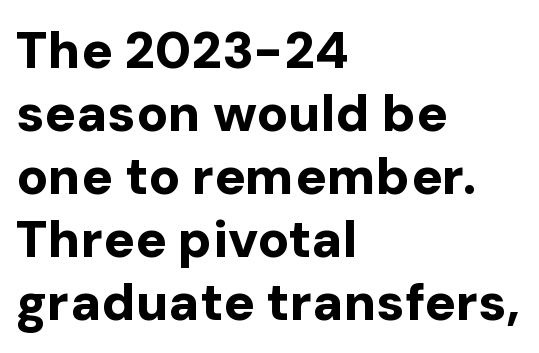
The image shows 52 px bold sans-serif type, upright; set left-aligned, line spacing 1.21x, normal letter spacing, not underlined; low stroke contrast and a medium x-height.
